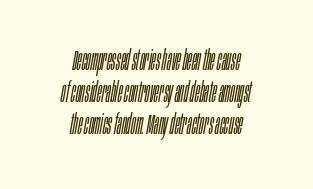
{"italic": "yes", "lean": "right", "slant_degrees": 10, "bold": "no", "weight": "light", "width": "condensed", "stroke_contrast": "low", "x_height": "large", "monospaced": "no", "underline": "no", "align": "center", "line_spacing": "tight", "line_spacing_ratio": 1.15, "letter_spacing": "normal", "letter_spacing_em": 0.0, "glyph_px": 28}
